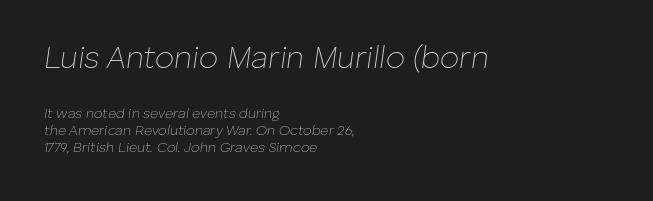
Q: Is the text bold? A: No.
Q: Is the text italic (slanted)? A: Yes, it leans right by about 8 degrees.
Q: Is the text underlined? A: No.
Q: How is the paragraph aligned? A: Left-aligned.
Q: Is the spacing between letters normal or unusually wide? A: Normal.
Q: Which block of text is set in a larger size, the first (top) or the second (bottom)? A: The first (top) one.
Q: Width (condensed, normal, or wide)? A: Normal.
Q: Stroke contrast? A: Low.
Q: x-height? A: Medium.
Q: Monospaced? A: No.
